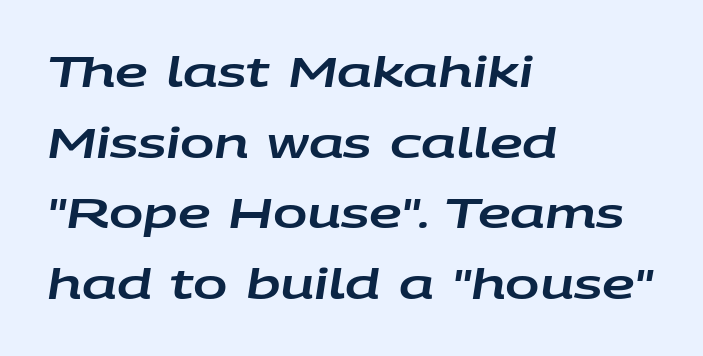
{"italic": "yes", "lean": "right", "slant_degrees": 9, "width": "wide", "stroke_contrast": "low", "x_height": "large", "monospaced": "no", "underline": "no", "align": "left", "line_spacing_ratio": 1.72, "letter_spacing": "normal", "letter_spacing_em": 0.0, "glyph_px": 41}
